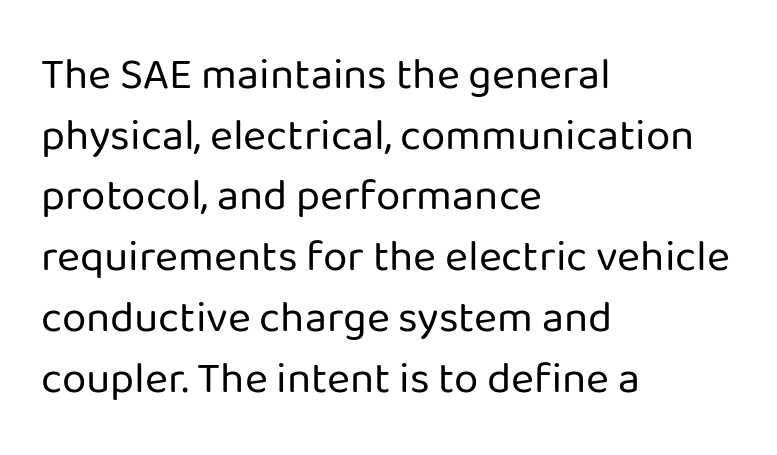
Weight: in the light-to-regular range. To sum up the face: it is a sans, with no serifs. This sample is left-justified, so line endings fall wherever the words run out. Letters rest on an invisible, unmarked baseline.
